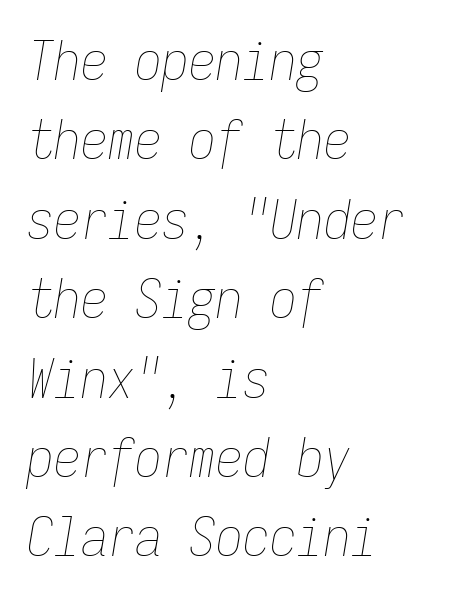
Every character sits at an angle, as italics do. Plain, unruled lines of type. Is this a fixed-width face? Yes — each glyph sits in an identical cell. Each stroke keeps to a modest, everyday thickness or less. Caption: multi-line text, flush left, ragged right.
